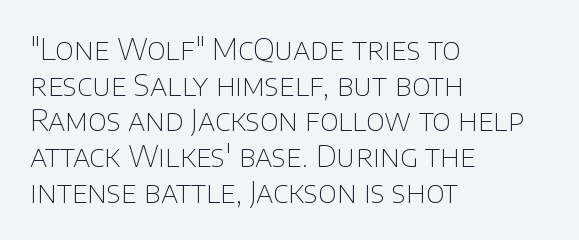
Q: Is the text bold? A: No.
Q: Is the text italic (slanted)? A: No, it is upright.
Q: Is the typeface a serif or a sans-serif typeface? A: Sans-serif.
Q: Is the text underlined? A: No.
Q: How is the paragraph aligned? A: Left-aligned.
Q: Is the spacing between letters normal or unusually wide? A: Normal.
Q: Width (condensed, normal, or wide)? A: Normal.
Q: Stroke contrast? A: Low.
Q: x-height? A: Large.
Q: Monospaced? A: No.
